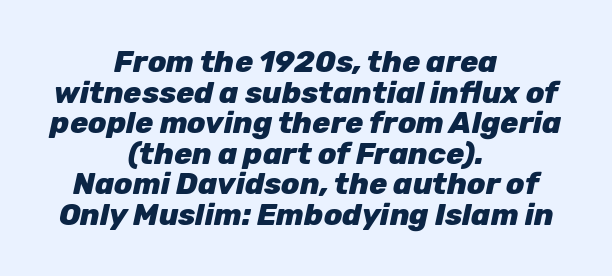
{"italic": "yes", "lean": "right", "slant_degrees": 12, "bold": "yes", "weight": "heavy", "width": "normal", "stroke_contrast": "low", "x_height": "medium", "monospaced": "no", "underline": "no", "align": "center", "line_spacing": "tight", "line_spacing_ratio": 1.02, "letter_spacing": "normal", "letter_spacing_em": 0.0, "glyph_px": 30}
